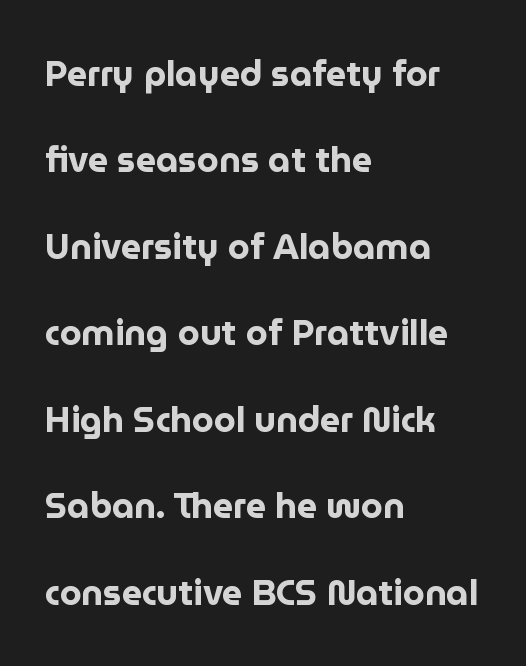
The image shows 35 px bold sans-serif type, upright; set left-aligned, loose line spacing (2.47x), normal letter spacing, not underlined; low stroke contrast and a medium x-height.
